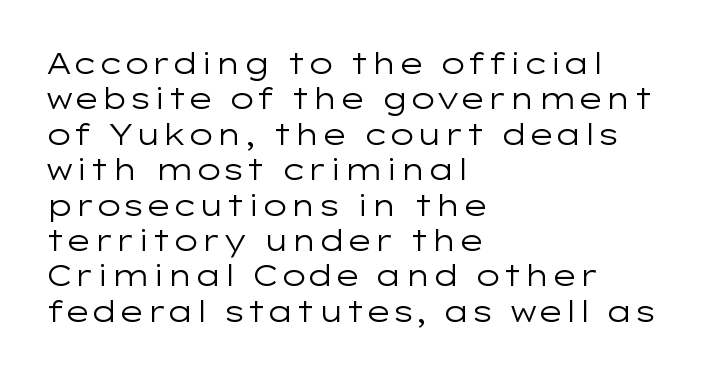
Q: Is the text bold? A: No.
Q: Is the text italic (slanted)? A: No, it is upright.
Q: Is the typeface a serif or a sans-serif typeface? A: Sans-serif.
Q: Is the text underlined? A: No.
Q: How is the paragraph aligned? A: Left-aligned.
Q: Is the spacing between letters normal or unusually wide? A: Normal.
Q: Width (condensed, normal, or wide)? A: Wide.
Q: Stroke contrast? A: Low.
Q: x-height? A: Medium.
Q: Monospaced? A: No.
